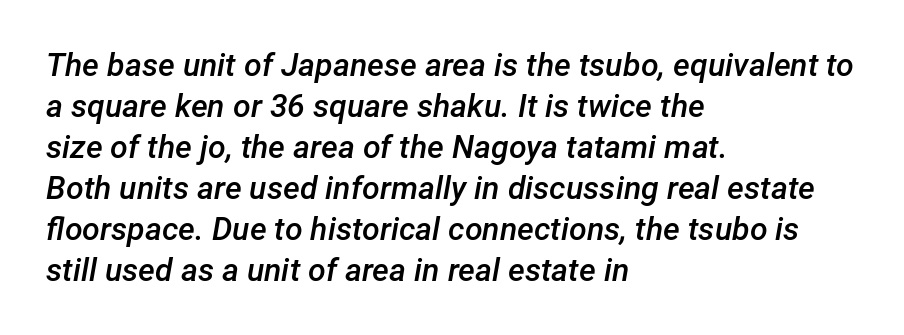
Q: Is the text bold? A: Semi-bold.
Q: Is the text italic (slanted)? A: Yes, it leans right by about 12 degrees.
Q: Is the text underlined? A: No.
Q: How is the paragraph aligned? A: Left-aligned.
Q: Is the spacing between letters normal or unusually wide? A: Normal.
Q: Is the spacing between lines tight, normal or loose? A: Normal.
Q: Width (condensed, normal, or wide)? A: Normal.
Q: Stroke contrast? A: Low.
Q: x-height? A: Medium.
Q: Monospaced? A: No.
